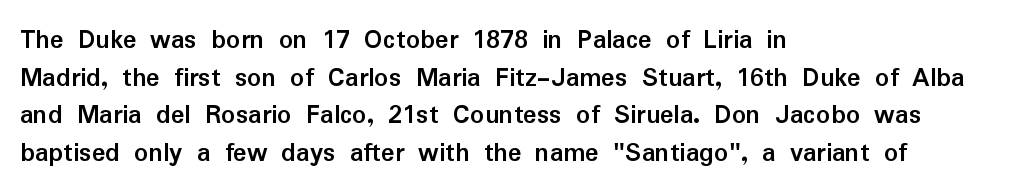
{"serif": "no", "italic": "no", "bold": "yes", "weight": "semibold", "width": "normal", "stroke_contrast": "low", "x_height": "medium", "monospaced": "no", "underline": "no", "align": "left", "line_spacing": "normal", "line_spacing_ratio": 1.34, "letter_spacing": "normal", "letter_spacing_em": 0.0, "glyph_px": 28}
